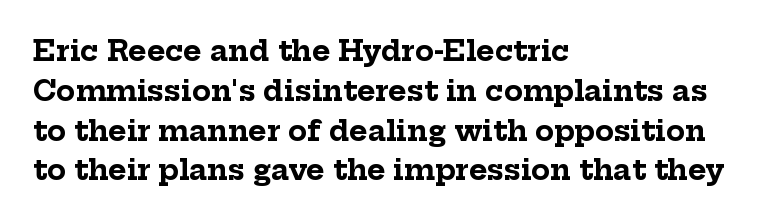
The image shows 28 px bold serif type, upright; set left-aligned, normal line spacing (1.42x), normal letter spacing, not underlined; low stroke contrast and a medium x-height.
